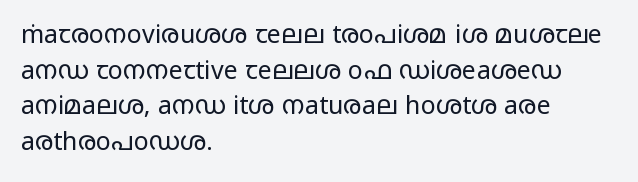
Q: Is the text bold? A: No.
Q: Is the text italic (slanted)? A: No, it is upright.
Q: Is the text underlined? A: No.
Q: How is the paragraph aligned? A: Left-aligned.
Q: Is the spacing between letters normal or unusually wide? A: Normal.
Q: Is the spacing between lines tight, normal or loose? A: Normal.
